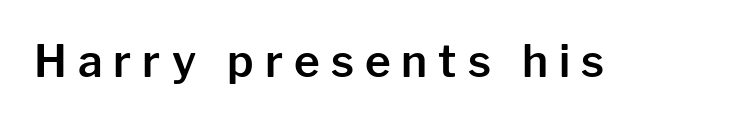
The image shows 44 px sans-serif type, upright; set unusually wide letter spacing (+0.25 em), not underlined; low stroke contrast and a medium x-height.
